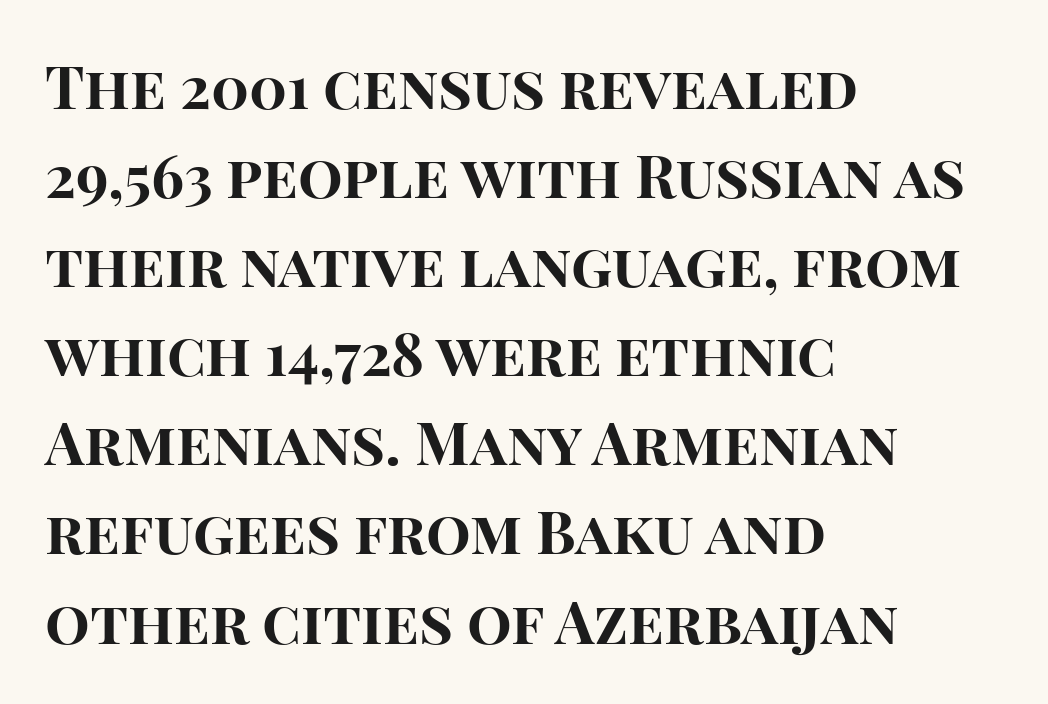
Classification — sans serif. The type is set solid horizontally, with unmodified tracking. Compared with an ordinary text face, these strokes are far heavier — a full bold. If you drew a line through each stem, it would be perfectly vertical. Line beginnings align vertically; line endings do not.
